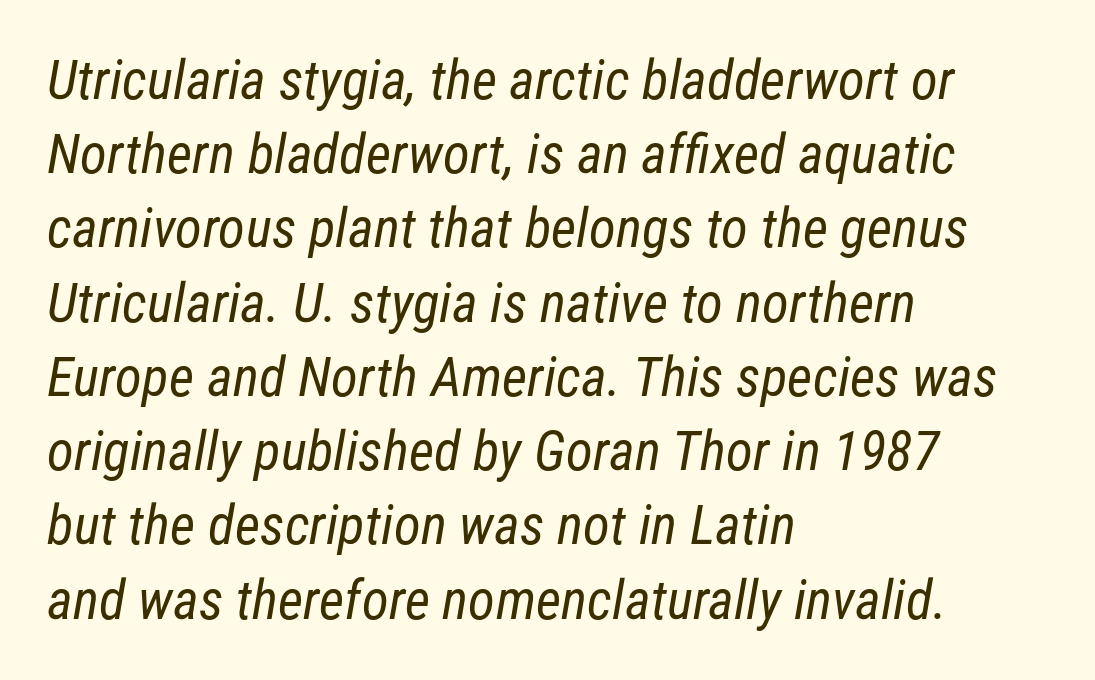
Q: Is the text bold? A: No.
Q: Is the typeface a serif or a sans-serif typeface? A: Sans-serif.
Q: Is the text underlined? A: No.
Q: How is the paragraph aligned? A: Left-aligned.
Q: Is the spacing between letters normal or unusually wide? A: Normal.
Q: Is the spacing between lines tight, normal or loose? A: Normal.
Q: Width (condensed, normal, or wide)? A: Condensed.
Q: Stroke contrast? A: Low.
Q: x-height? A: Medium.
Q: Monospaced? A: No.
